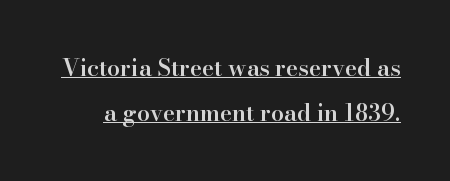
Q: Is the text bold? A: Semi-bold.
Q: Is the text italic (slanted)? A: No, it is upright.
Q: Is the text underlined? A: Yes.
Q: Is the spacing between letters normal or unusually wide? A: Normal.
Q: Is the spacing between lines tight, normal or loose? A: Loose.
